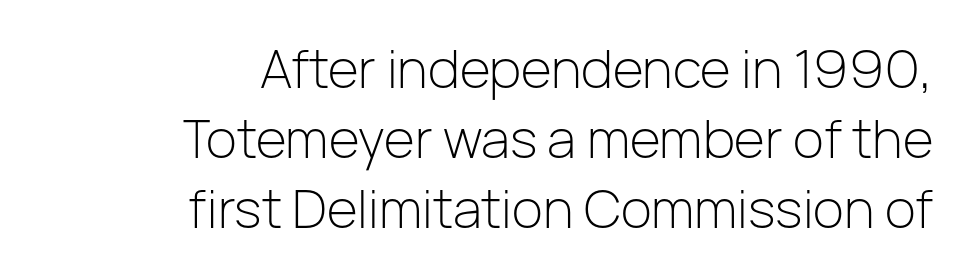
Q: Is the text bold? A: No.
Q: Is the text italic (slanted)? A: No, it is upright.
Q: Is the typeface a serif or a sans-serif typeface? A: Sans-serif.
Q: Is the text underlined? A: No.
Q: How is the paragraph aligned? A: Right-aligned.
Q: Is the spacing between letters normal or unusually wide? A: Normal.
Q: Is the spacing between lines tight, normal or loose? A: Normal.
Q: Width (condensed, normal, or wide)? A: Normal.
Q: Stroke contrast? A: Low.
Q: x-height? A: Medium.
Q: Monospaced? A: No.
